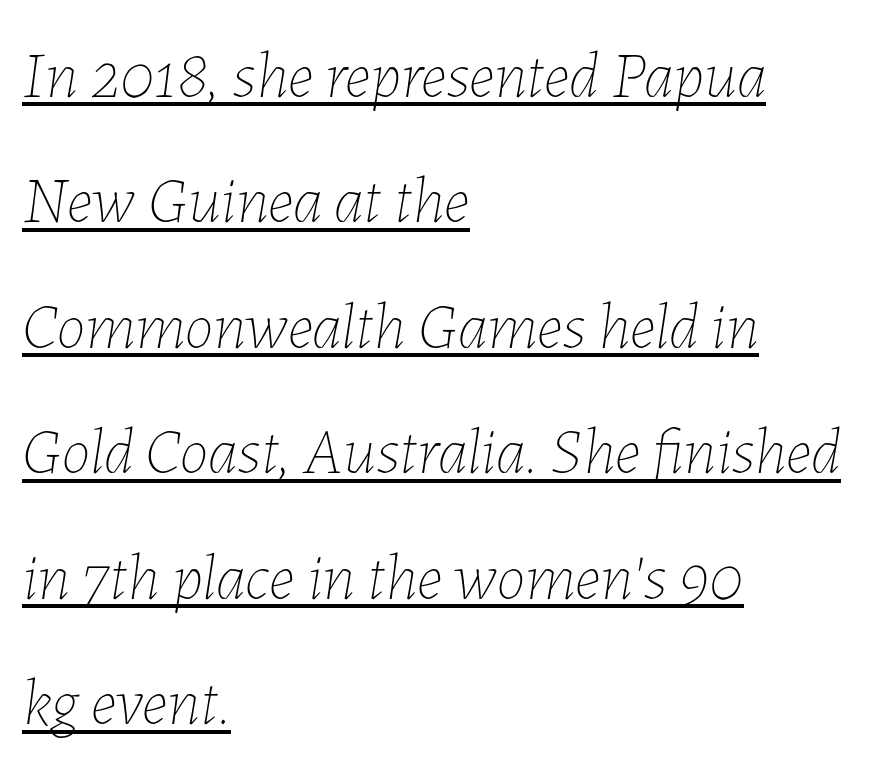
The image shows 65 px thin type, italic (leaning right); set left-aligned, loose line spacing (1.93x), normal letter spacing, underlined; low stroke contrast and a medium x-height.
